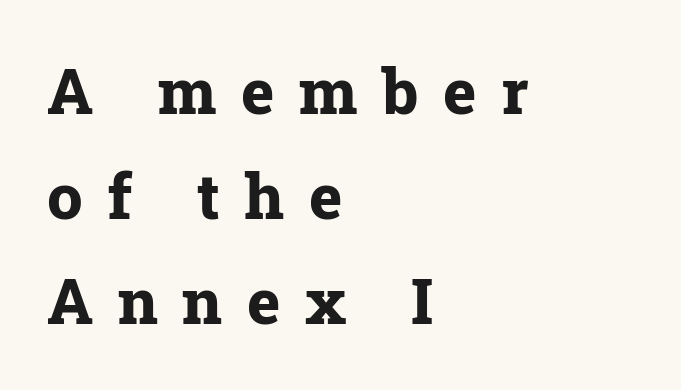
Looks like regular typesetting: each glyph gets only the width it needs. Descender tails drop into unmarked territory. Stroke thickness is high; the sample reads as a true bold. When letters stand straight like this, we call the style roman or upright. A typesetter would call this heavily tracked-out type. A student would call this left alignment; a typographer would say flush left, rag right.
